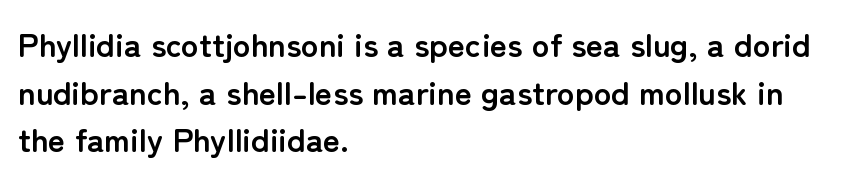
I'd call this a sans setting — the letters go barefoot. A typesetter would call this proportional, since set widths differ per character. Each new line begins a customary step beneath the previous one. Words float on clear page, feet unadorned.
